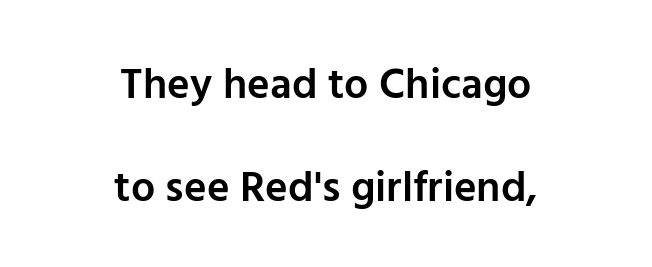
This sample has the flowing, uneven cadence of proportional lettering. A somewhat darkened texture: the type is semibold rather than bold. Typographically, this falls in the sans-serif category. There is no visible air inserted between adjacent glyphs. Nobody drew a line under any word here.
